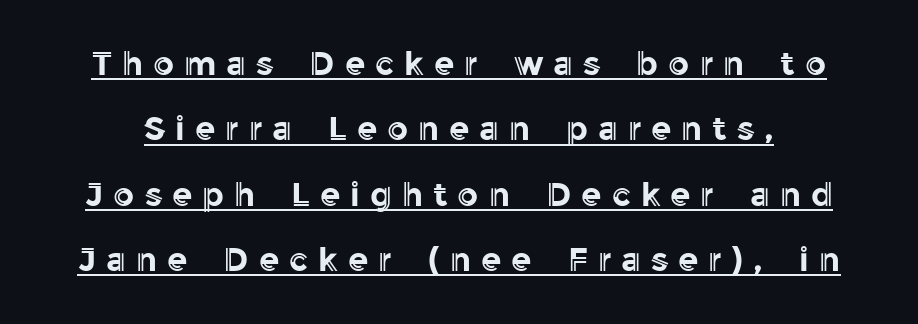
{"italic": "no", "width": "normal", "x_height": "medium", "monospaced": "no", "underline": "yes", "line_spacing": "loose", "line_spacing_ratio": 1.98, "letter_spacing": "wide", "letter_spacing_em": 0.3, "glyph_px": 33}
